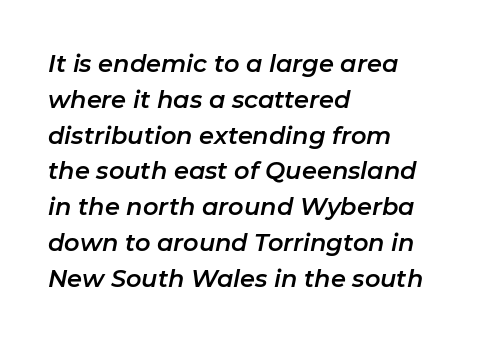
Q: Is the text italic (slanted)? A: Yes, it leans right by about 11 degrees.
Q: Is the text underlined? A: No.
Q: How is the paragraph aligned? A: Left-aligned.
Q: Is the spacing between letters normal or unusually wide? A: Normal.
Q: Is the spacing between lines tight, normal or loose? A: Normal.
